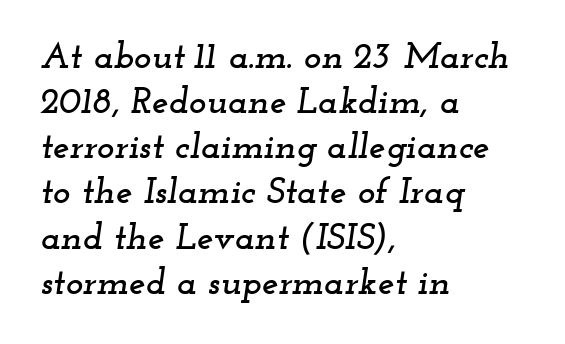
Q: Is the text italic (slanted)? A: Yes, it leans right by about 12 degrees.
Q: Is the typeface a serif or a sans-serif typeface? A: Serif.
Q: Is the text underlined? A: No.
Q: How is the paragraph aligned? A: Left-aligned.
Q: Is the spacing between letters normal or unusually wide? A: Normal.
Q: Width (condensed, normal, or wide)? A: Wide.
Q: Stroke contrast? A: Low.
Q: x-height? A: Small.
Q: Monospaced? A: No.
